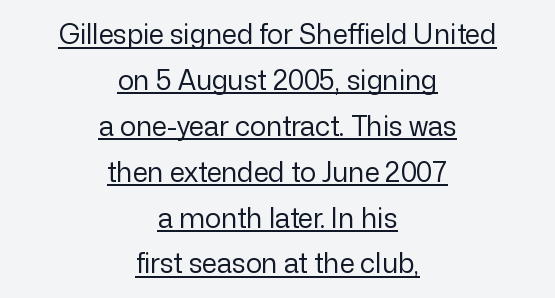
Q: Is the text bold? A: No.
Q: Is the text italic (slanted)? A: No, it is upright.
Q: Is the text underlined? A: Yes.
Q: How is the paragraph aligned? A: Centered.
Q: Is the spacing between letters normal or unusually wide? A: Normal.
Q: Is the spacing between lines tight, normal or loose? A: Normal.
